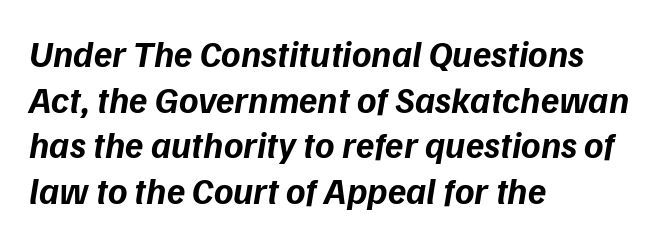
The image shows 37 px bold type, italic (leaning right); set left-aligned, line spacing 1.23x, normal letter spacing, not underlined; low stroke contrast and a medium x-height.
